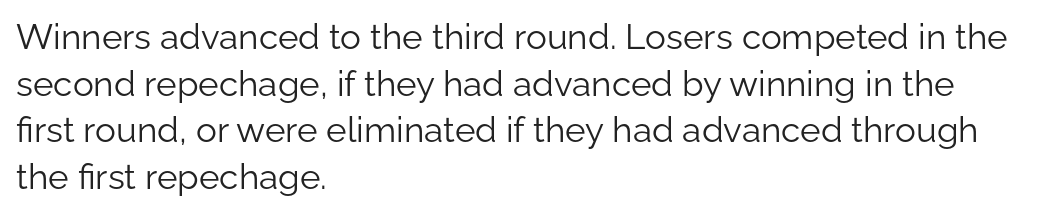
The image shows 35 px light sans-serif type, upright; set left-aligned, normal line spacing (1.33x), normal letter spacing, not underlined; low stroke contrast and a medium x-height.
